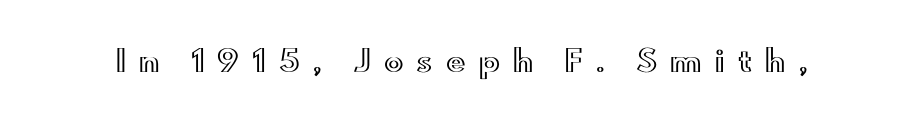
Q: Is the text italic (slanted)? A: No, it is upright.
Q: Is the text underlined? A: No.
Q: Is the spacing between letters normal or unusually wide? A: Unusually wide.
Q: Width (condensed, normal, or wide)? A: Wide.
Q: x-height? A: Small.
Q: Monospaced? A: No.
